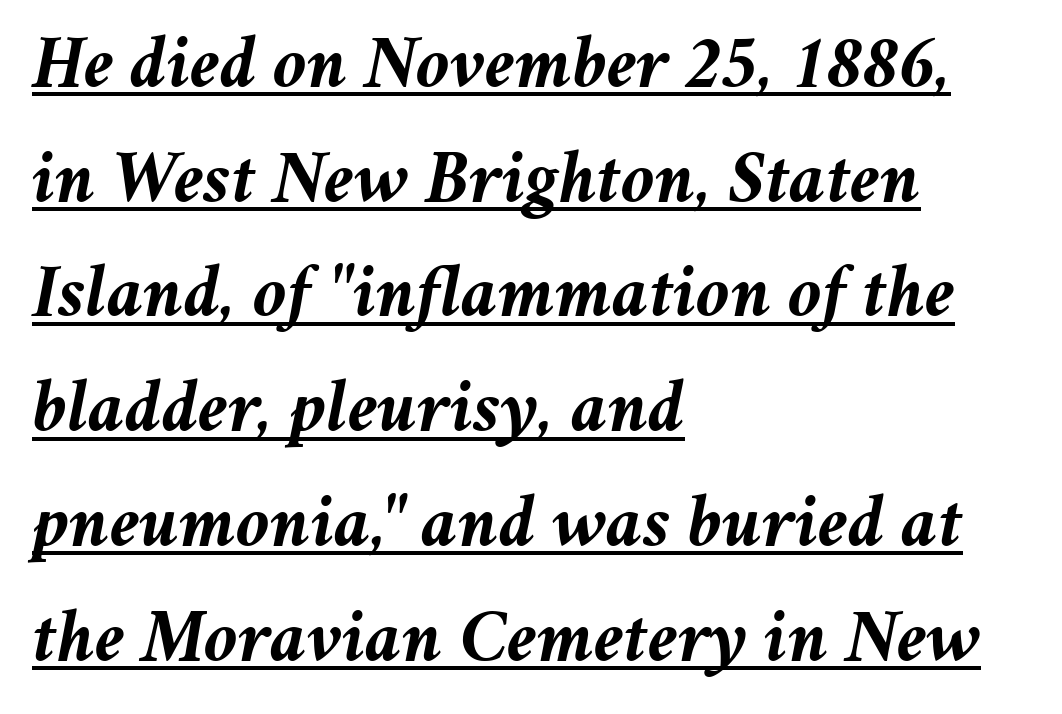
Q: Is the text bold? A: Yes.
Q: Is the text italic (slanted)? A: Yes, it leans right by about 11 degrees.
Q: Is the text underlined? A: Yes.
Q: How is the paragraph aligned? A: Left-aligned.
Q: Is the spacing between letters normal or unusually wide? A: Normal.
Q: Is the spacing between lines tight, normal or loose? A: Normal.
Q: Width (condensed, normal, or wide)? A: Normal.
Q: Stroke contrast? A: Medium.
Q: x-height? A: Medium.
Q: Monospaced? A: No.
